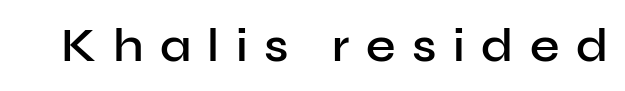
{"serif": "no", "italic": "no", "bold": "semi", "weight": "semibold", "width": "normal", "stroke_contrast": "low", "x_height": "medium", "monospaced": "no", "underline": "no", "letter_spacing": "wide", "letter_spacing_em": 0.35, "glyph_px": 47}
